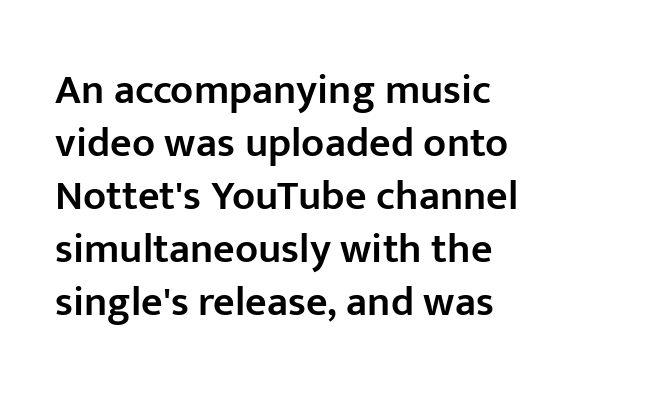
The image shows 42 px semibold sans-serif type, upright; set left-aligned, normal line spacing (1.26x), normal letter spacing, not underlined; low stroke contrast and a medium x-height.
